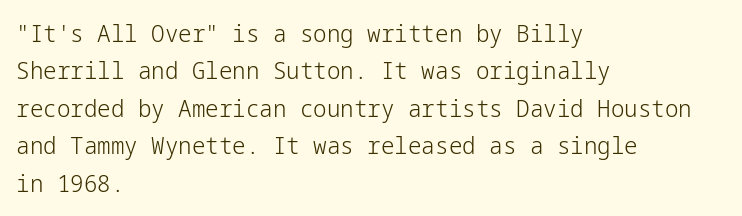
Evenly set lines give the paragraph a standard silhouette. Here the glyphs are tracked normally, forming tight word shapes. Rule under the text: the space is simply empty. Italic? Not at all — the glyphs are vertical. These glyphs show unthickened strokes, regular width or finer.
